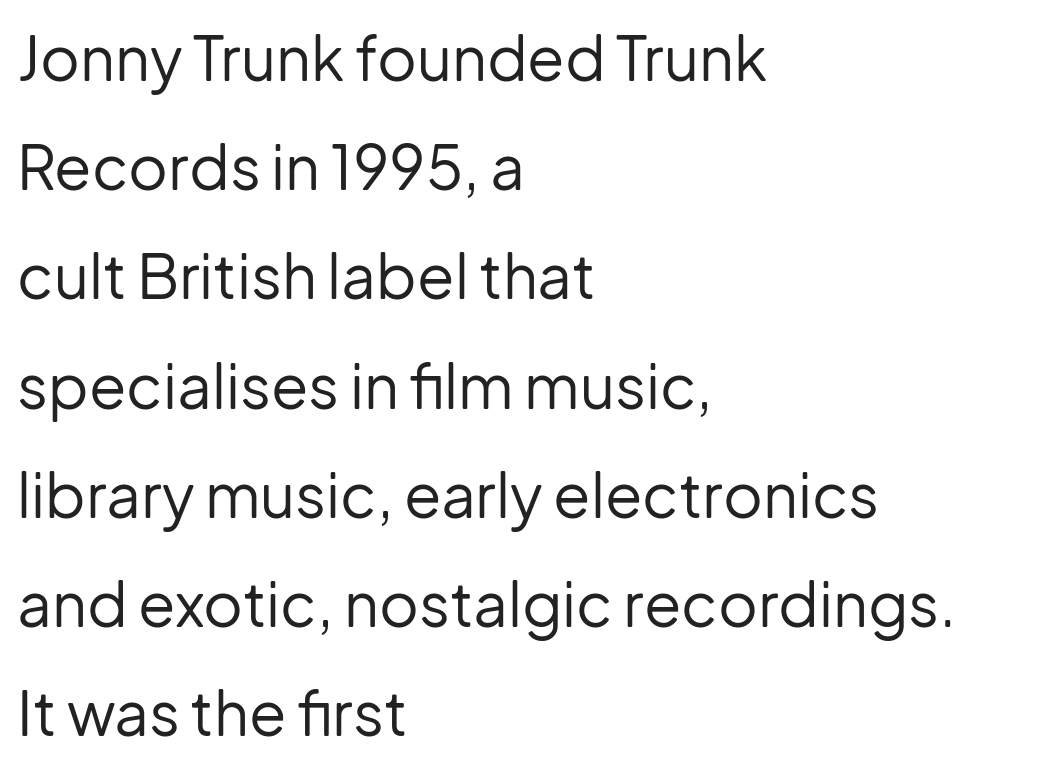
The image shows 61 px regular-weight sans-serif type, upright; set left-aligned, line spacing 1.79x, normal letter spacing, not underlined; low stroke contrast and a medium x-height.
